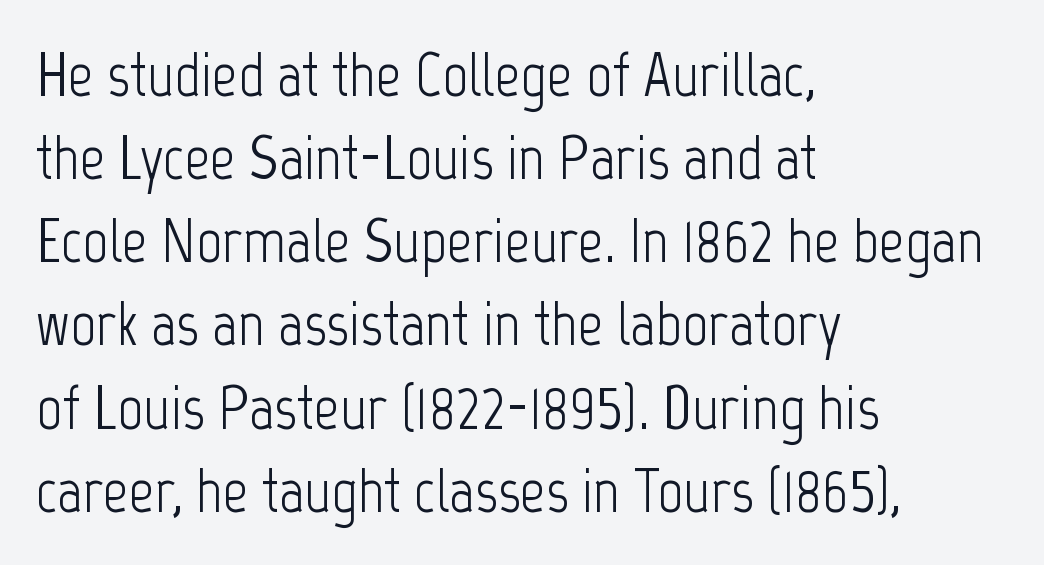
{"serif": "no", "italic": "no", "bold": "no", "weight": "light", "width": "condensed", "stroke_contrast": "low", "x_height": "medium", "monospaced": "no", "underline": "no", "align": "left", "line_spacing": "normal", "line_spacing_ratio": 1.32, "letter_spacing": "normal", "letter_spacing_em": 0.0, "glyph_px": 63}
